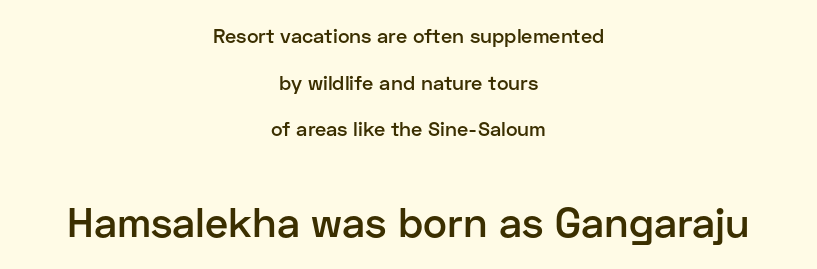
The image shows 41 px semibold sans-serif type, upright; set centered, loose line spacing (2.33x), normal letter spacing, not underlined; the second (bottom) block is 2.05x larger; low stroke contrast and a medium x-height.
